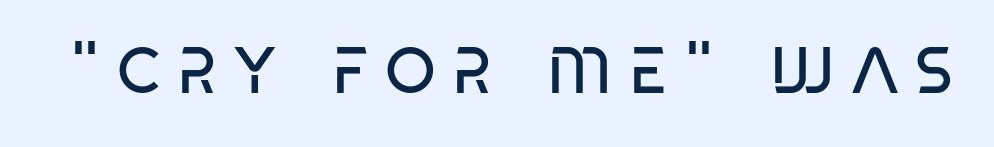
A typesetter would label this face a sans. Spacing between characters has been opened up far beyond the box default. Is this a fixed-width face? No — the glyphs have proportional, varying widths. Underlining? Definitely not there. Think standard paragraph weight, or any step lighter than that.
